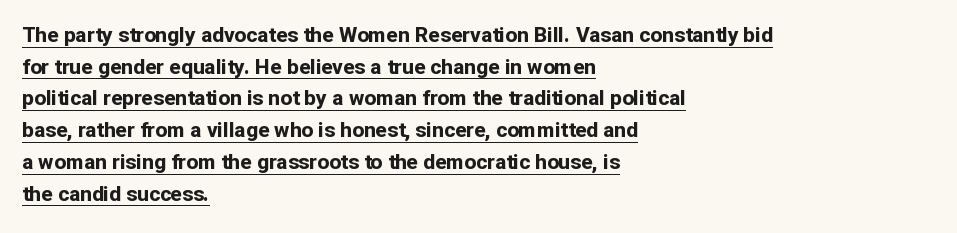
{"italic": "no", "bold": "yes", "underline": "yes", "align": "left", "line_spacing": "normal", "line_spacing_ratio": 1.51, "letter_spacing": "normal", "letter_spacing_em": 0.0, "glyph_px": 21}
